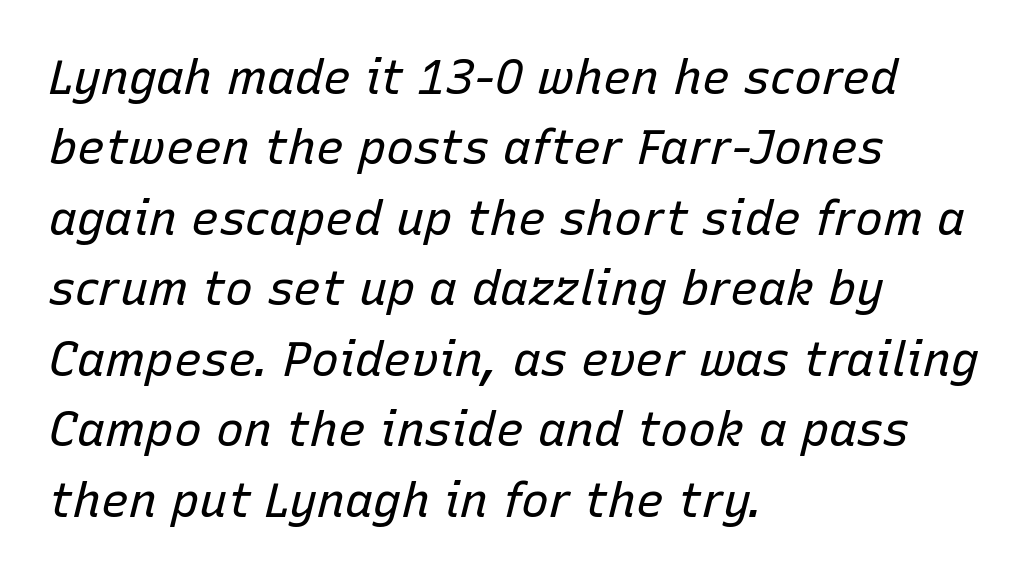
Left-aligned paragraph, ragged on the right. Tall strokes in this sample are angled rather than plumb. Decoration check: the copy has no underline. Honestly, the row spacing looks completely unremarkable. Is the stroke heavy? The answer is a plain regular-or-lighter. There is no visible air inserted between adjacent glyphs.
